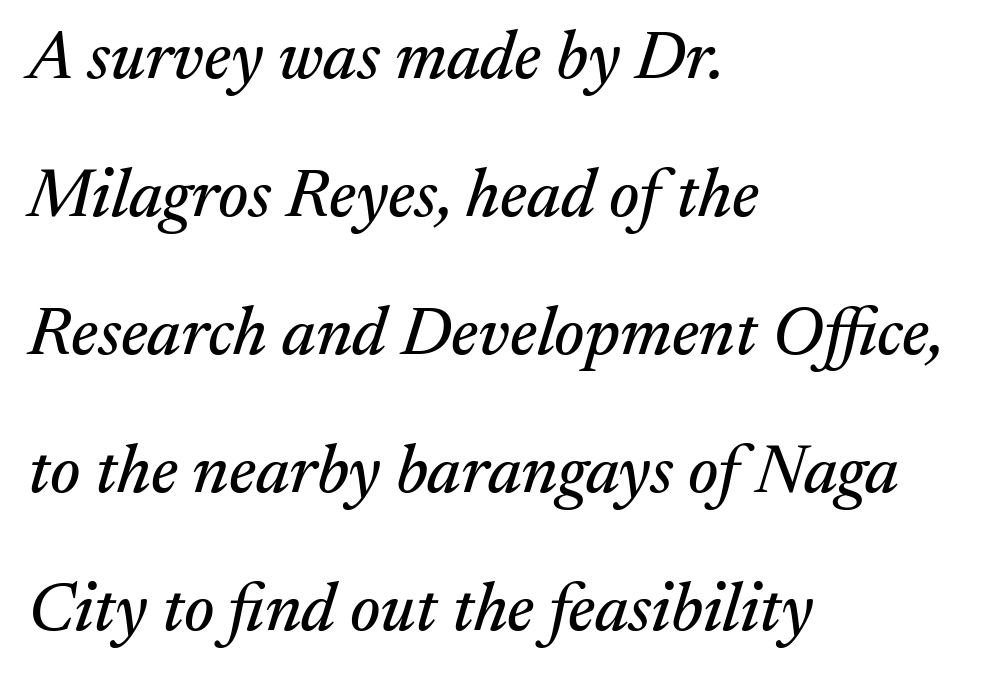
{"serif": "yes", "italic": "yes", "lean": "right", "slant_degrees": 17, "width": "normal", "stroke_contrast": "medium", "x_height": "medium", "monospaced": "no", "underline": "no", "align": "left", "line_spacing": "loose", "line_spacing_ratio": 2.03, "letter_spacing": "normal", "letter_spacing_em": 0.0, "glyph_px": 68}
